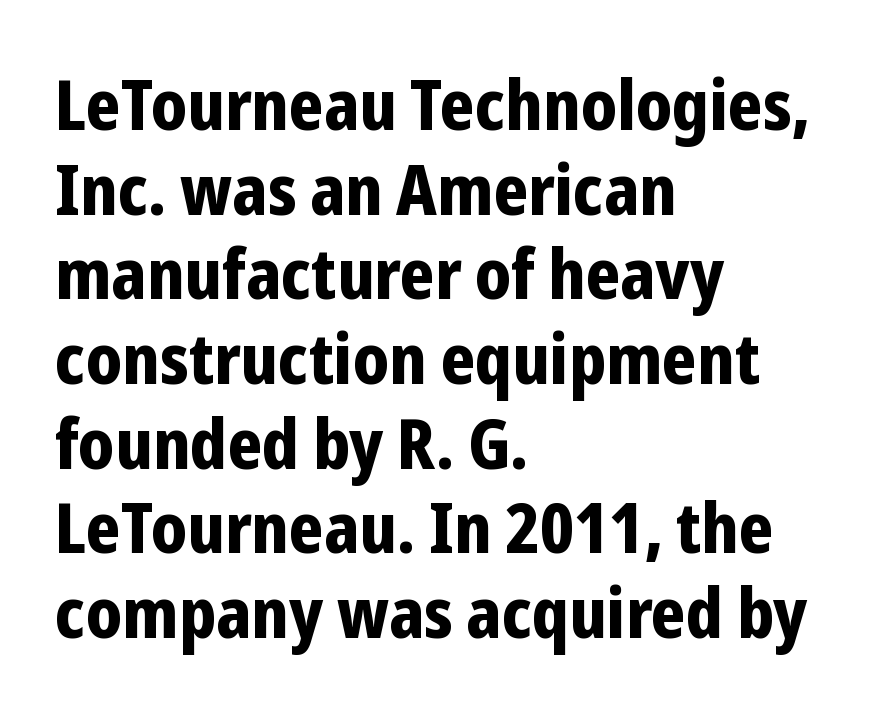
{"serif": "no", "italic": "no", "bold": "yes", "weight": "bold", "width": "condensed", "stroke_contrast": "low", "x_height": "medium", "monospaced": "no", "underline": "no", "align": "left", "line_spacing_ratio": 1.21, "letter_spacing": "normal", "letter_spacing_em": 0.0, "glyph_px": 70}
